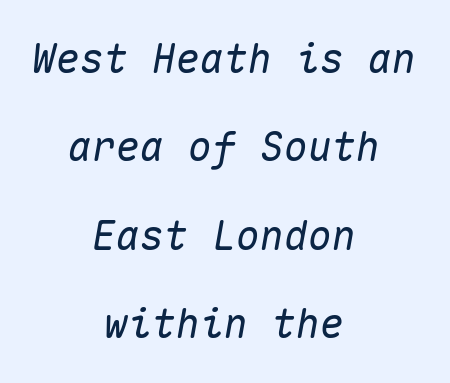
{"italic": "yes", "lean": "right", "slant_degrees": 10, "width": "normal", "stroke_contrast": "medium", "x_height": "medium", "monospaced": "yes", "underline": "no", "align": "center", "line_spacing": "loose", "line_spacing_ratio": 2.21, "letter_spacing": "normal", "letter_spacing_em": 0.0, "glyph_px": 40}
